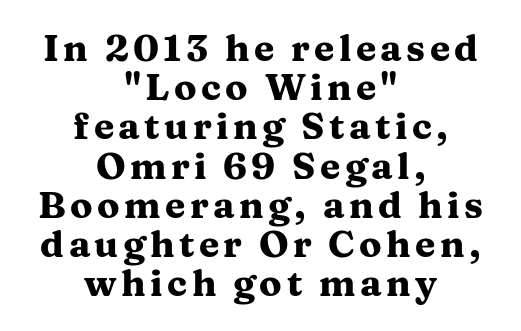
The image shows 37 px heavy, wide serif type, upright; set centered, tight line spacing (1.06x), not underlined; medium stroke contrast and a medium x-height.
